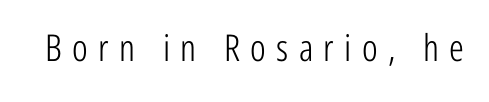
Q: Is the text bold? A: No.
Q: Is the text italic (slanted)? A: No, it is upright.
Q: Is the typeface a serif or a sans-serif typeface? A: Sans-serif.
Q: Is the text underlined? A: No.
Q: Is the spacing between letters normal or unusually wide? A: Unusually wide.
Q: Width (condensed, normal, or wide)? A: Condensed.
Q: Stroke contrast? A: Low.
Q: x-height? A: Medium.
Q: Monospaced? A: No.
